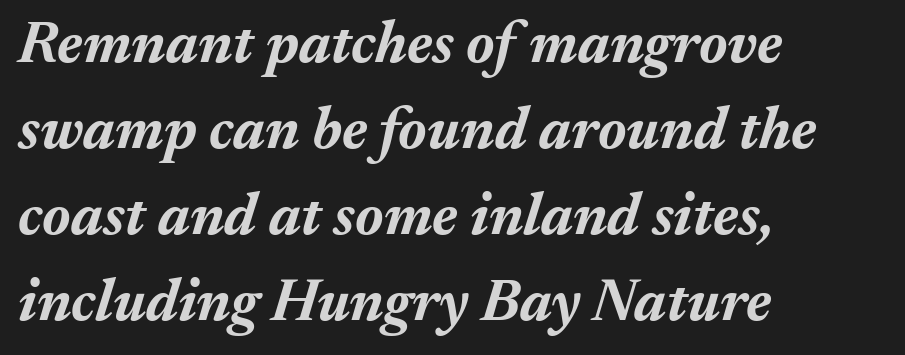
{"italic": "yes", "lean": "right", "slant_degrees": 17, "bold": "yes", "weight": "bold", "width": "normal", "stroke_contrast": "medium", "x_height": "medium", "monospaced": "no", "underline": "no", "align": "left", "line_spacing": "normal", "line_spacing_ratio": 1.46, "letter_spacing": "normal", "letter_spacing_em": 0.0, "glyph_px": 59}
